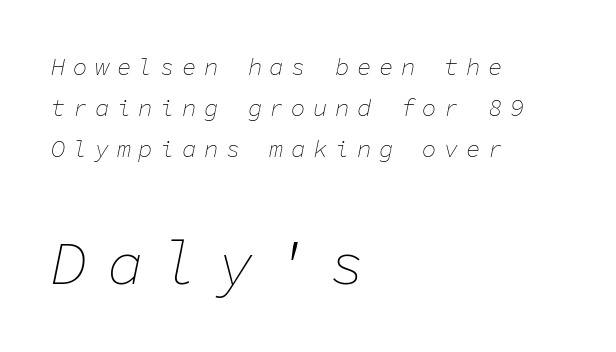
The rag falls on the right side of this text block. The passage shown has open, widely tracked lettering throughout. Emphasis-style slanted type is in use. The words here are not underlined.
